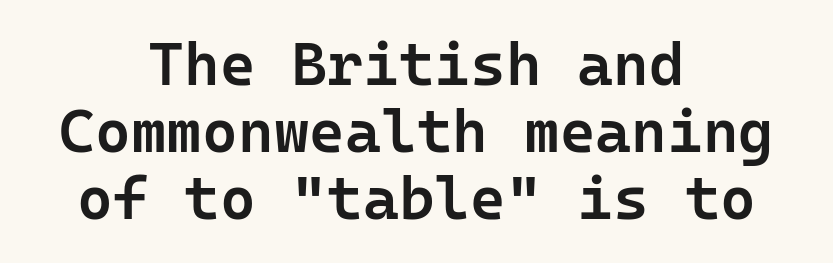
The image shows 61 px semibold sans-serif type, upright, monospaced; set centered, tight line spacing (1.1x), normal letter spacing, not underlined; low stroke contrast and a medium x-height.
